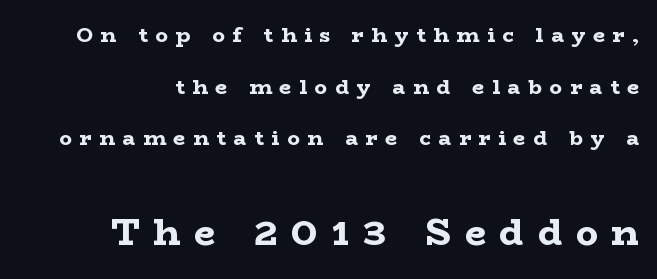
{"serif": "yes", "italic": "no", "bold": "yes", "weight": "bold", "width": "wide", "stroke_contrast": "low", "x_height": "medium", "monospaced": "no", "underline": "no", "line_spacing": "loose", "line_spacing_ratio": 2.46, "letter_spacing": "wide", "letter_spacing_em": 0.37, "larger_block": "second", "size_ratio": 1.76, "glyph_px": 37}
